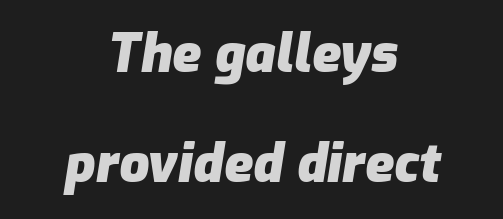
{"italic": "yes", "lean": "right", "slant_degrees": 9, "bold": "yes", "weight": "heavy", "width": "normal", "stroke_contrast": "low", "x_height": "medium", "monospaced": "no", "underline": "no", "align": "center", "line_spacing": "loose", "line_spacing_ratio": 2.08, "letter_spacing": "normal", "letter_spacing_em": 0.0, "glyph_px": 53}
